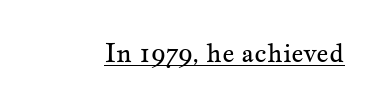
{"italic": "no", "bold": "no", "underline": "yes", "letter_spacing": "normal", "letter_spacing_em": 0.0, "glyph_px": 26}
